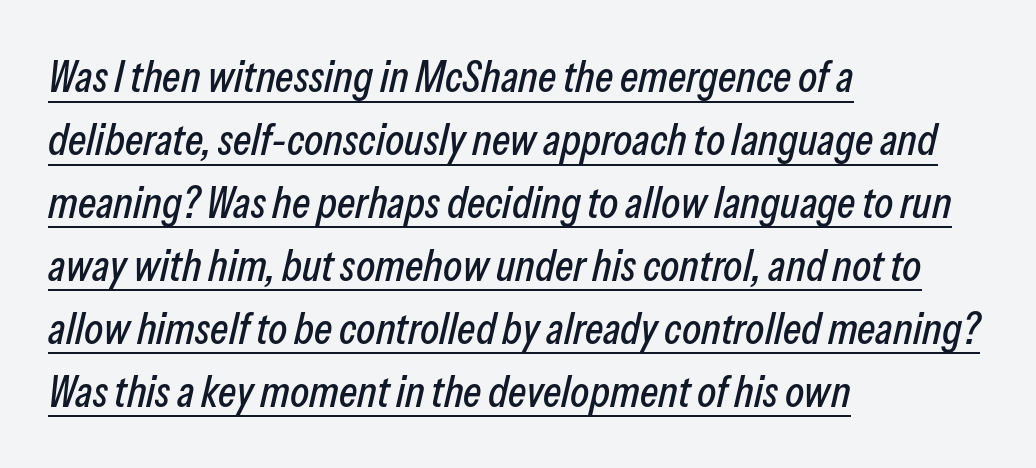
In terms of posture, this sample is oblique. Somebody hit Ctrl+U on this one — the words are underlined. Note the varied advance widths — an 'i' is clearly narrower than an 'm'. A classic flush-left, rag-right setting is used for this passage. Is the letter spacing exaggerated? No — it looks like the ordinary default. Baseline-to-baseline distance is the conventional proportion of letter height.
